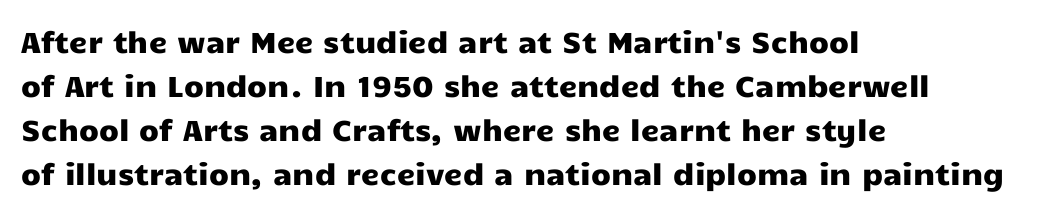
{"serif": "no", "italic": "no", "width": "wide", "stroke_contrast": "low", "x_height": "medium", "monospaced": "no", "underline": "no", "align": "left", "line_spacing": "normal", "line_spacing_ratio": 1.52, "letter_spacing": "normal", "letter_spacing_em": 0.0, "glyph_px": 29}
